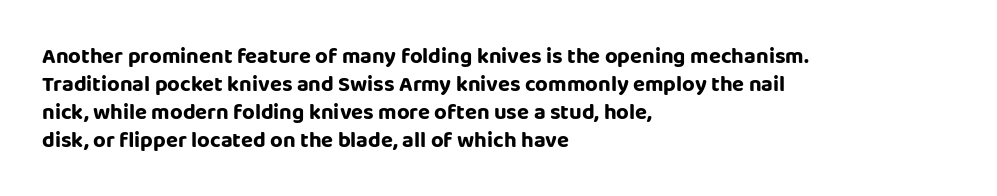
In terms of leading, this rendering sits right in the middle. Do the letters lean? They stand straight. These lines stack with their left ends in a neat column. The zone under the glyphs is completely vacant. The letters sit at their default tracking, neither squeezed nor spread.
